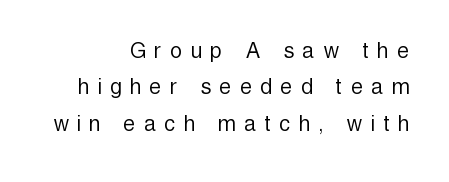
The image shows 26 px text type, upright; set right-aligned, normal line spacing (1.4x), unusually wide letter spacing (+0.35 em), not underlined.
